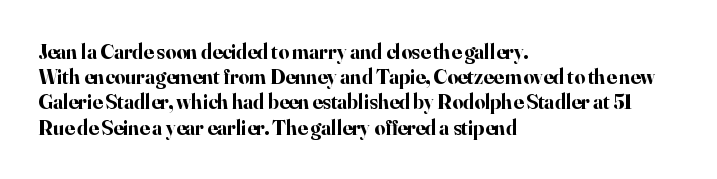
The image shows 21 px bold type, upright; set left-aligned, line spacing 1.2x, normal letter spacing, not underlined.
